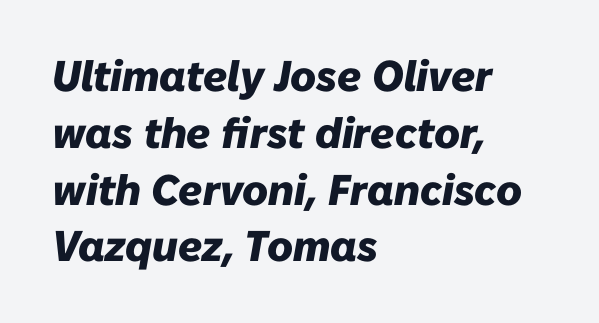
The image shows 43 px heavy type, italic (leaning right); set left-aligned, normal line spacing (1.32x), normal letter spacing, not underlined; low stroke contrast and a medium x-height.
